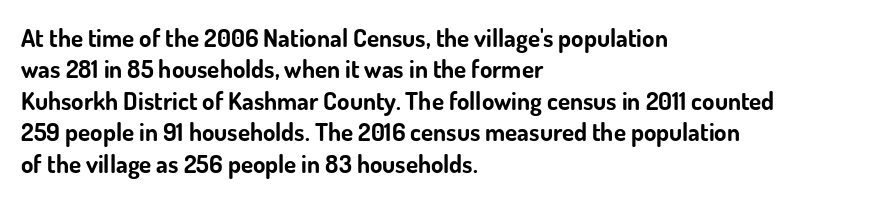
The image shows 25 px bold type, upright; set left-aligned, normal line spacing (1.26x), normal letter spacing, not underlined.
